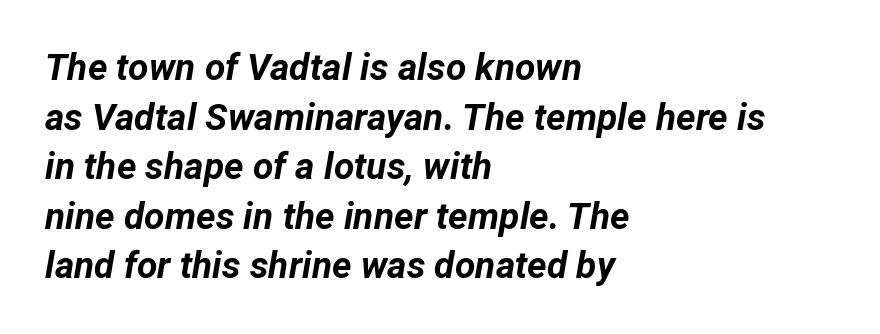
Q: Is the text bold? A: Yes.
Q: Is the text italic (slanted)? A: Yes, it leans right by about 12 degrees.
Q: Is the text underlined? A: No.
Q: How is the paragraph aligned? A: Left-aligned.
Q: Is the spacing between letters normal or unusually wide? A: Normal.
Q: Is the spacing between lines tight, normal or loose? A: Normal.
Q: Width (condensed, normal, or wide)? A: Normal.
Q: Stroke contrast? A: Low.
Q: x-height? A: Medium.
Q: Monospaced? A: No.
